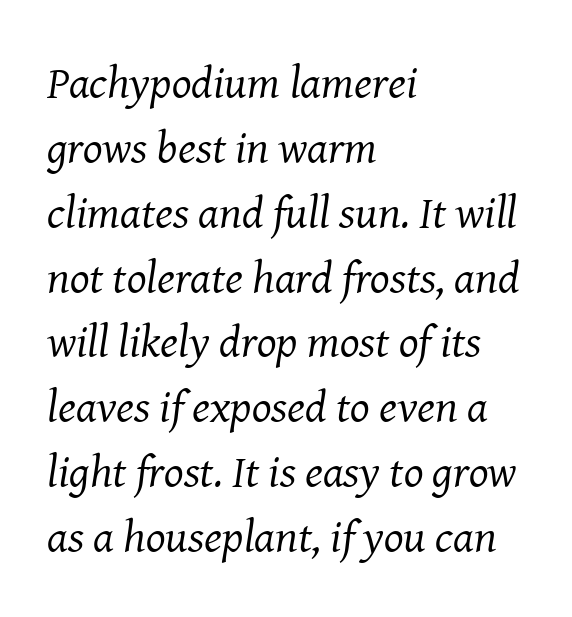
Letter spacing: default. Horizontally, the lines are justified to the leading edge only. Note the varied advance widths — an 'i' is clearly narrower than an 'm'. In terms of letterform style, serifs are clearly present.
